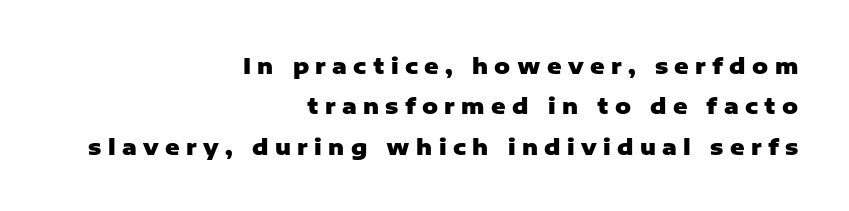
The letters stand upright; this is a roman face. Clear beneath every line of the passage. This sample uses expanded letter spacing, leaving extra air between glyphs. Where is the straight margin? On the right.
